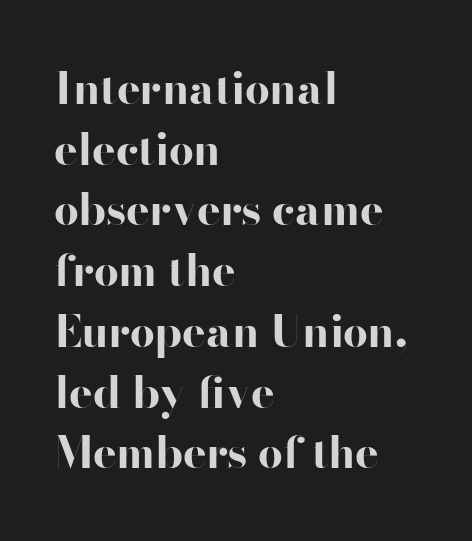
Q: Is the text bold? A: Yes.
Q: Is the text italic (slanted)? A: No, it is upright.
Q: Is the typeface a serif or a sans-serif typeface? A: Sans-serif.
Q: Is the text underlined? A: No.
Q: How is the paragraph aligned? A: Left-aligned.
Q: Is the spacing between letters normal or unusually wide? A: Normal.
Q: Is the spacing between lines tight, normal or loose? A: Normal.
Q: Width (condensed, normal, or wide)? A: Wide.
Q: Stroke contrast? A: High.
Q: x-height? A: Small.
Q: Monospaced? A: No.
